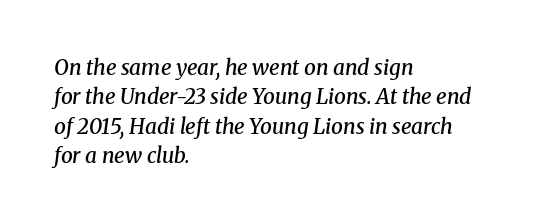
The image shows 21 px text type, italic (leaning right); set left-aligned, normal line spacing (1.4x), normal letter spacing, not underlined.
